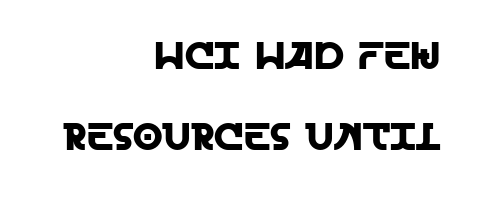
The specimen omits any rule beneath the text block's lines. Here the designer chose a conventional face with non-uniform glyph widths. What's the leading like? Stretched, with rows far apart. Letterform terminals end flat and unadorned throughout the passage. The letterforms sit shoulder to shoulder at normal distance.
